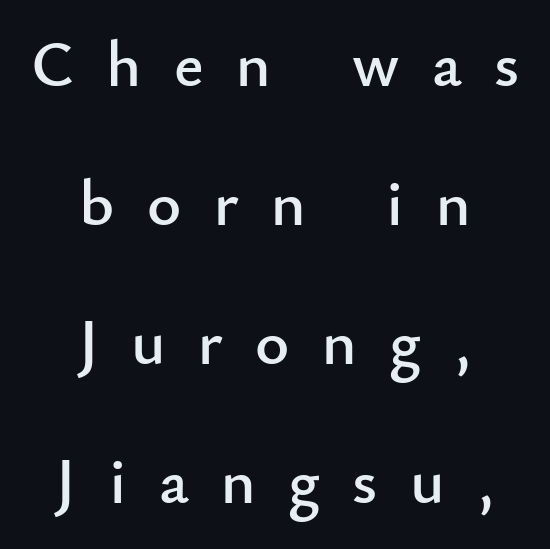
Q: Is the text italic (slanted)? A: No, it is upright.
Q: Is the typeface a serif or a sans-serif typeface? A: Sans-serif.
Q: Is the text underlined? A: No.
Q: How is the paragraph aligned? A: Centered.
Q: Is the spacing between letters normal or unusually wide? A: Unusually wide.
Q: Is the spacing between lines tight, normal or loose? A: Loose.
Q: Width (condensed, normal, or wide)? A: Normal.
Q: Stroke contrast? A: Low.
Q: x-height? A: Small.
Q: Monospaced? A: No.
